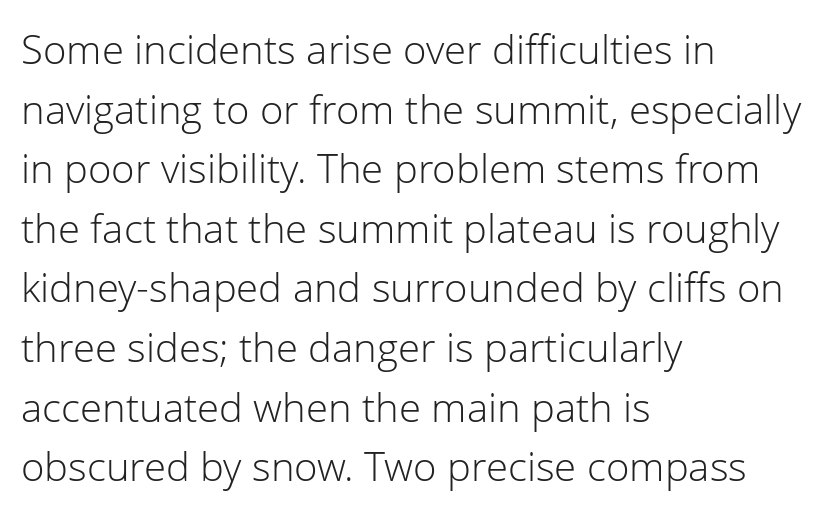
Q: Is the text bold? A: No.
Q: Is the text italic (slanted)? A: No, it is upright.
Q: Is the typeface a serif or a sans-serif typeface? A: Sans-serif.
Q: Is the text underlined? A: No.
Q: How is the paragraph aligned? A: Left-aligned.
Q: Is the spacing between letters normal or unusually wide? A: Normal.
Q: Is the spacing between lines tight, normal or loose? A: Normal.
Q: Width (condensed, normal, or wide)? A: Normal.
Q: Stroke contrast? A: Low.
Q: x-height? A: Medium.
Q: Monospaced? A: No.
